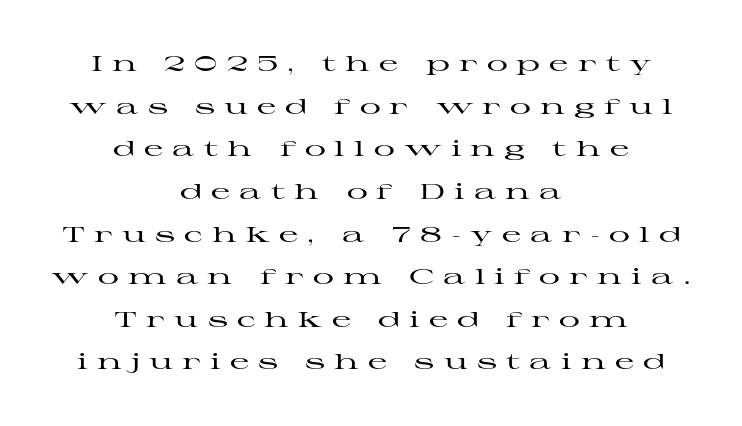
Q: Is the text italic (slanted)? A: No, it is upright.
Q: Is the text underlined? A: No.
Q: How is the paragraph aligned? A: Centered.
Q: Is the spacing between letters normal or unusually wide? A: Unusually wide.
Q: Is the spacing between lines tight, normal or loose? A: Loose.
